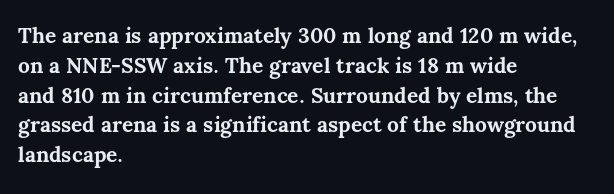
A bare baseline throughout the passage. Heavy-handed strokes throughout: this text is bold. Style check: upright. The setting favours the left margin, as ordinary paragraphs usually do. How are the letters spaced? Ordinarily, with no added tracking.
